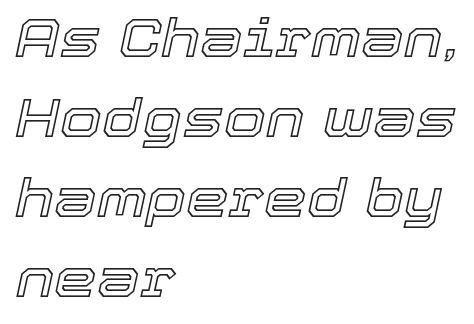
{"italic": "yes", "lean": "right", "slant_degrees": 12, "width": "normal", "x_height": "medium", "monospaced": "no", "underline": "no", "align": "left", "line_spacing": "normal", "line_spacing_ratio": 1.48, "letter_spacing": "normal", "letter_spacing_em": 0.0, "glyph_px": 54}
